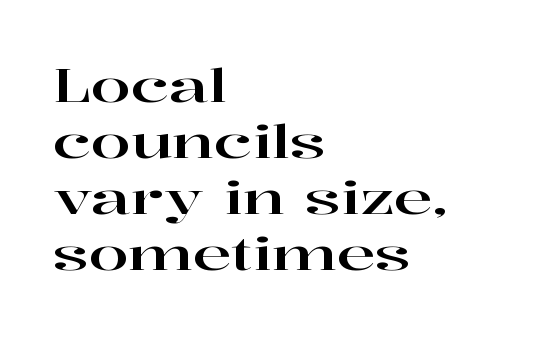
{"serif": "yes", "italic": "no", "width": "wide", "stroke_contrast": "high", "x_height": "medium", "monospaced": "no", "underline": "no", "align": "left", "line_spacing_ratio": 1.22, "letter_spacing": "normal", "letter_spacing_em": 0.0, "glyph_px": 46}
